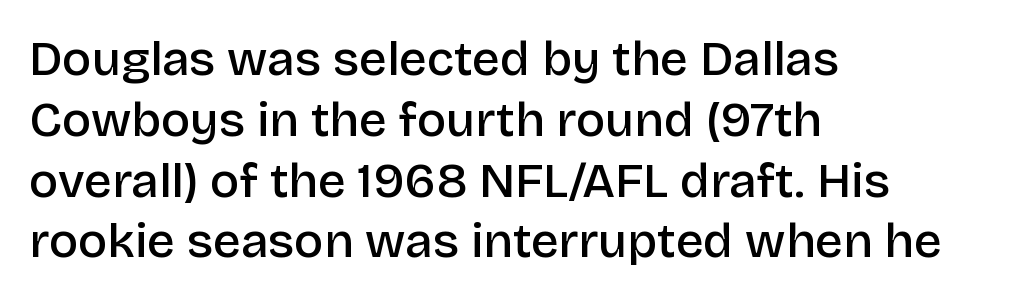
{"serif": "no", "italic": "no", "bold": "semi", "weight": "semibold", "width": "normal", "stroke_contrast": "low", "x_height": "large", "monospaced": "no", "underline": "no", "align": "left", "line_spacing_ratio": 1.24, "letter_spacing": "normal", "letter_spacing_em": 0.0, "glyph_px": 49}
